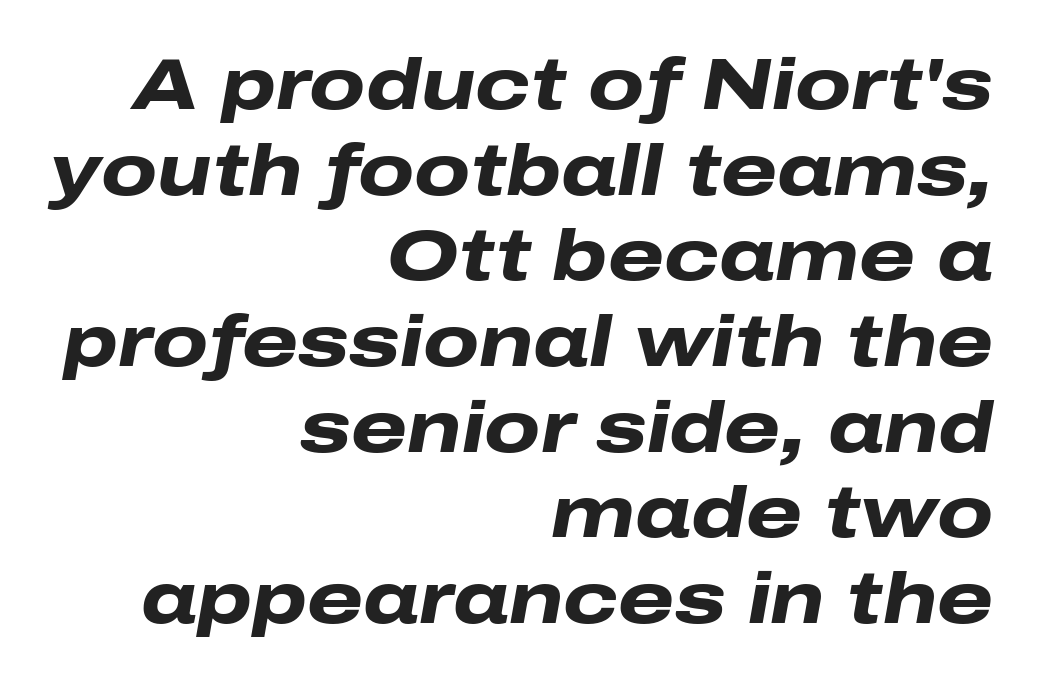
The image shows 72 px heavy, wide type, italic (leaning right); set right-aligned, line spacing 1.19x, normal letter spacing, not underlined; low stroke contrast and a medium x-height.
